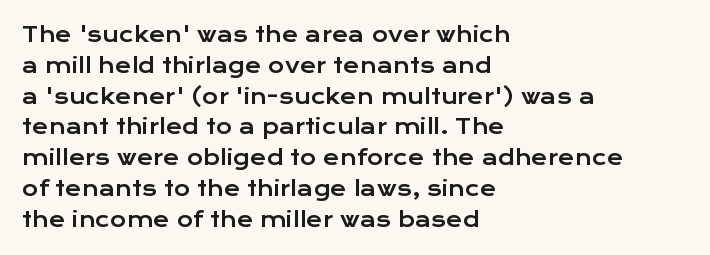
Letter spacing: default. This rendering uses left alignment, leaving the right contour irregular. The axis of the letterforms is exactly vertical. Evenly set lines give the paragraph a standard silhouette.
